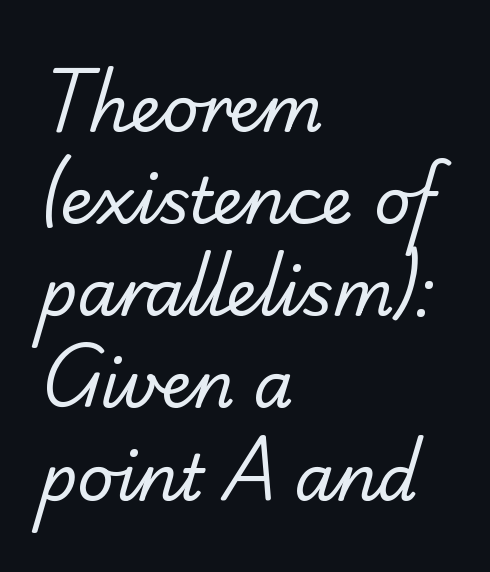
Q: Is the text bold? A: No.
Q: Is the typeface a serif or a sans-serif typeface? A: Sans-serif.
Q: Is the text underlined? A: No.
Q: How is the paragraph aligned? A: Left-aligned.
Q: Is the spacing between letters normal or unusually wide? A: Normal.
Q: Is the spacing between lines tight, normal or loose? A: Normal.
Q: Width (condensed, normal, or wide)? A: Normal.
Q: Stroke contrast? A: Low.
Q: x-height? A: Small.
Q: Monospaced? A: No.
